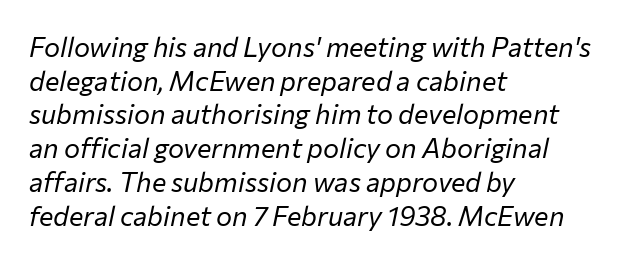
{"italic": "yes", "lean": "right", "slant_degrees": 12, "bold": "no", "underline": "no", "align": "left", "line_spacing": "normal", "line_spacing_ratio": 1.25, "letter_spacing": "normal", "letter_spacing_em": 0.0, "glyph_px": 27}
